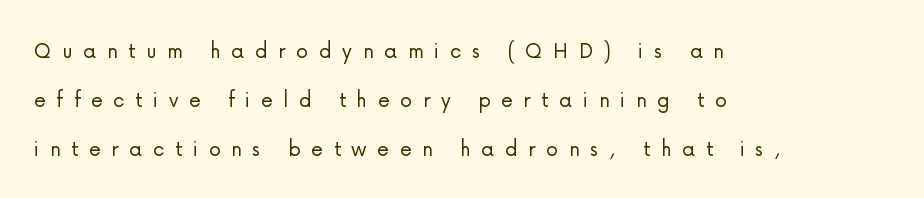
The image shows 24 px text type, upright; set left-aligned, loose line spacing (2.04x), unusually wide letter spacing (+0.45 em), not underlined.
